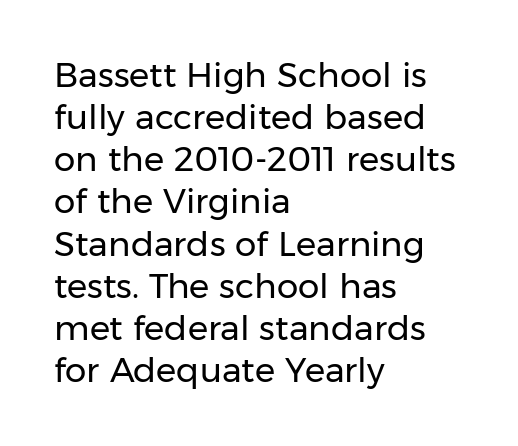
In CSS terms this would be text-align: left. Spacing between characters is what you'd get straight out of the box. These glyphs show unthickened strokes, regular width or finer. This is roman type, the default non-slanted kind.
